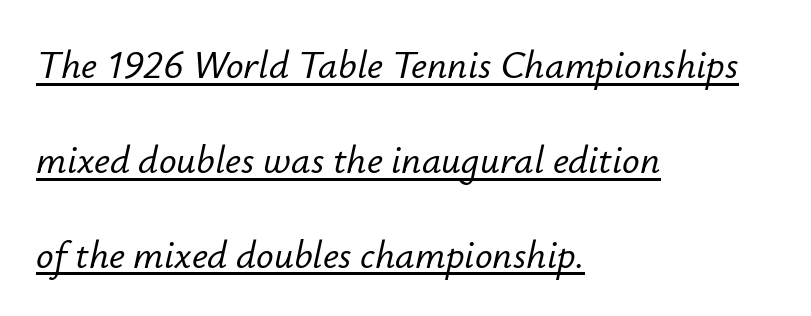
If you measured baseline to baseline, you'd find a long distance. The rag falls on the right side of this text block. The font's italic variant was chosen for this text. You could not count columns in this text — the font is proportionally spaced. Has an underline been added? It has.
